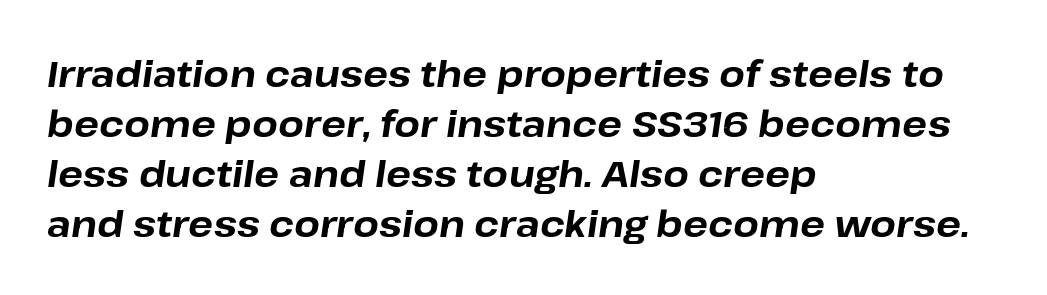
{"italic": "yes", "lean": "right", "slant_degrees": 8, "bold": "yes", "weight": "bold", "width": "normal", "stroke_contrast": "low", "x_height": "medium", "monospaced": "no", "underline": "no", "align": "left", "line_spacing": "normal", "line_spacing_ratio": 1.35, "letter_spacing": "normal", "letter_spacing_em": 0.0, "glyph_px": 37}
